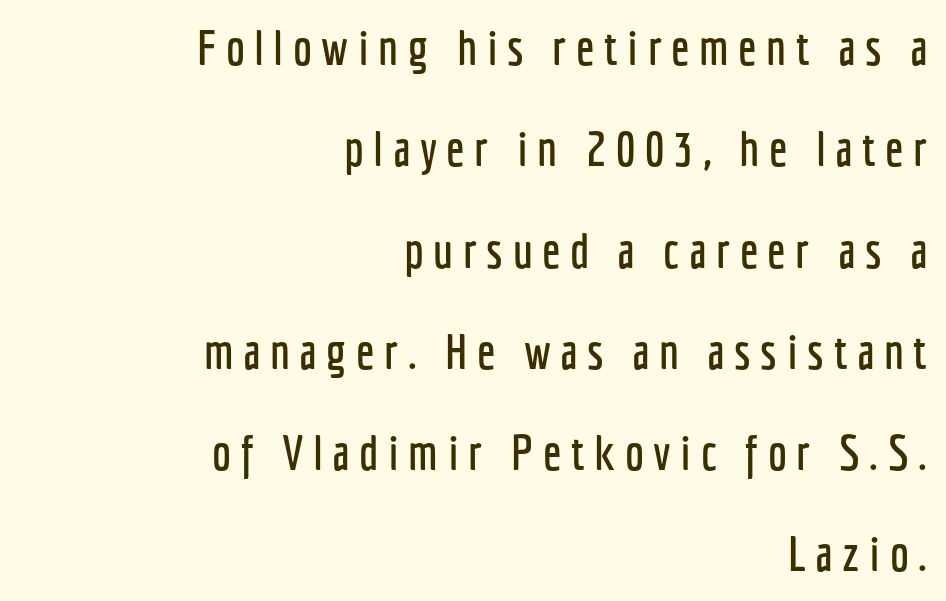
The image shows 48 px condensed sans-serif type, upright; set right-aligned, loose line spacing (2.11x), unusually wide letter spacing (+0.2 em), not underlined; low stroke contrast and a medium x-height.
